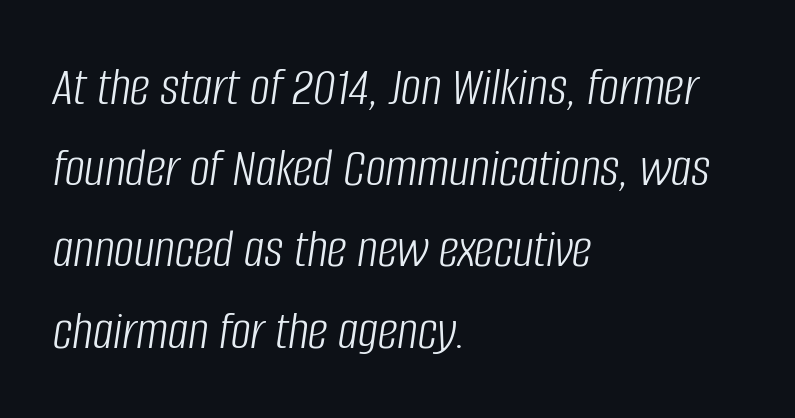
The image shows 56 px light, condensed type, italic (leaning right); set left-aligned, normal line spacing (1.45x), normal letter spacing, not underlined; low stroke contrast and a large x-height.
